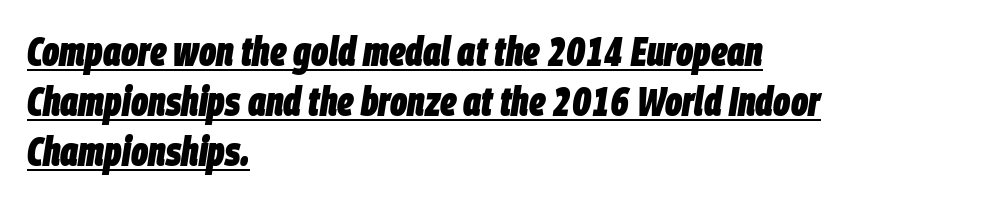
The image shows 40 px heavy, condensed type, italic (leaning right); set left-aligned, normal line spacing (1.25x), normal letter spacing, underlined; low stroke contrast and a large x-height.
